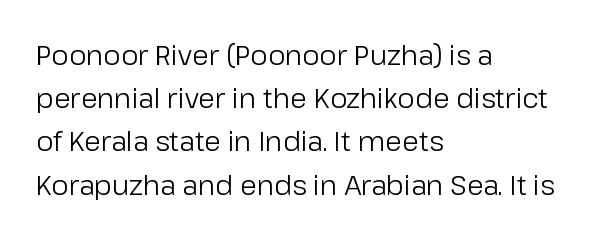
Q: Is the text bold? A: No.
Q: Is the text italic (slanted)? A: No, it is upright.
Q: Is the text underlined? A: No.
Q: How is the paragraph aligned? A: Left-aligned.
Q: Is the spacing between letters normal or unusually wide? A: Normal.
Q: Is the spacing between lines tight, normal or loose? A: Normal.
